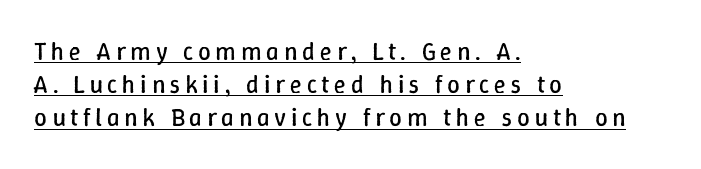
The image shows 25 px text type, upright; set left-aligned, normal line spacing (1.33x), underlined.
